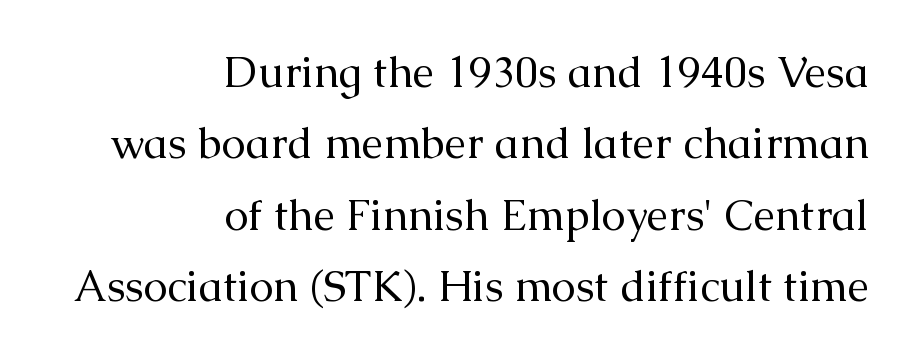
This is the regular roman posture of the typeface. These lines are set flush right with a ragged left edge. To sum up the face: it has serifs. A light-to-regular cut is what we see here.
